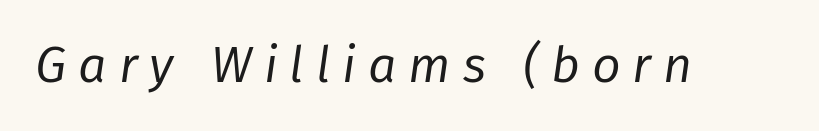
Honestly, there is no underline to notice here at all. Inter-character spacing is expanded well beyond the font's built-in metrics. A typesetter would call this proportional, since set widths differ per character. Yep, that's italic — everything's leaning. The typesetting does not lean heavy: it is not bold.
